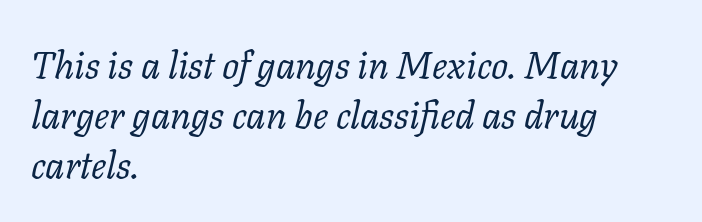
{"serif": "yes", "italic": "yes", "lean": "right", "slant_degrees": 11, "bold": "no", "weight": "regular", "width": "normal", "stroke_contrast": "low", "x_height": "medium", "monospaced": "no", "underline": "no", "align": "left", "line_spacing": "normal", "line_spacing_ratio": 1.31, "letter_spacing": "normal", "letter_spacing_em": 0.0, "glyph_px": 38}
